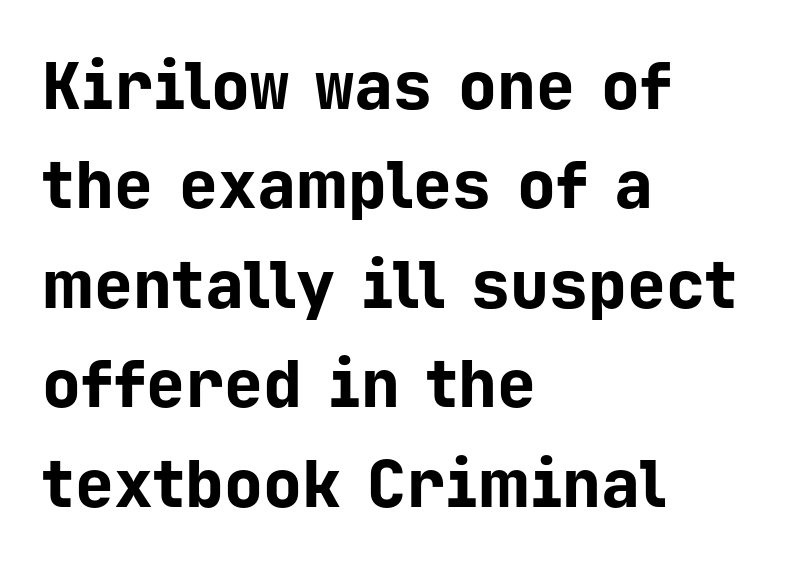
The image shows 65 px bold sans-serif type, upright, monospaced; set left-aligned, normal line spacing (1.53x), normal letter spacing, not underlined; low stroke contrast and a medium x-height.
